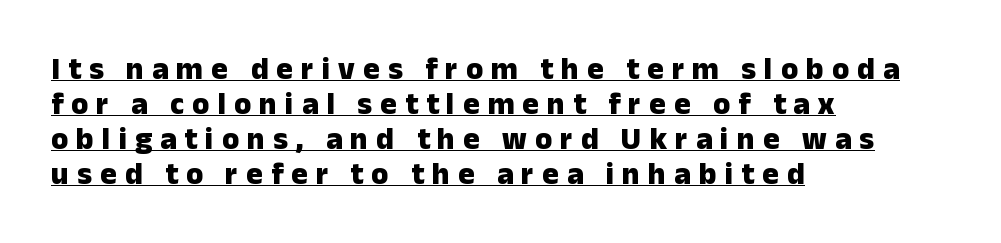
Q: Is the text bold? A: Yes.
Q: Is the text italic (slanted)? A: No, it is upright.
Q: Is the typeface a serif or a sans-serif typeface? A: Sans-serif.
Q: Is the text underlined? A: Yes.
Q: How is the paragraph aligned? A: Left-aligned.
Q: Is the spacing between letters normal or unusually wide? A: Unusually wide.
Q: Is the spacing between lines tight, normal or loose? A: Tight.
Q: Width (condensed, normal, or wide)? A: Normal.
Q: Stroke contrast? A: Low.
Q: x-height? A: Medium.
Q: Monospaced? A: No.
